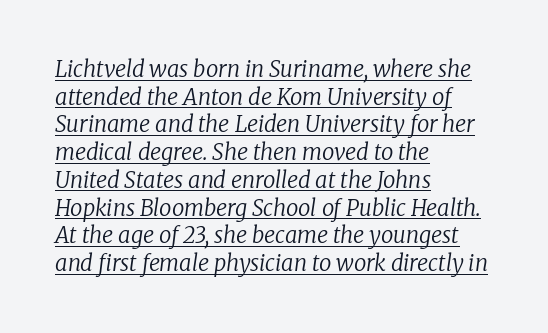
The font's italic variant was chosen for this text. Is this a heavy cut? Hardly; it is regular or lighter. Compared with undecorated copy, this sample adds a rule below the words. The rendering anchors every line to the left-hand side.
